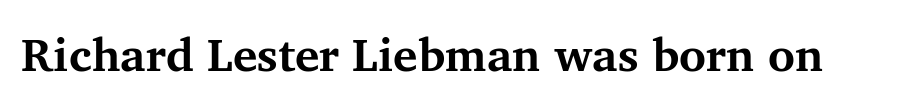
Heavy, bold letterforms. Just letters on the line, the space beneath them empty. The axis of the letterforms is exactly vertical. Looks like regular typesetting: each glyph gets only the width it needs. Letter spacing: default.
